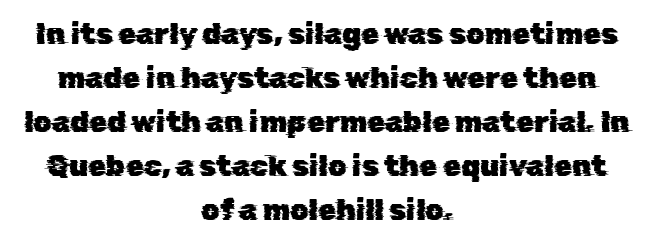
Q: Is the typeface a serif or a sans-serif typeface? A: Sans-serif.
Q: Is the text underlined? A: No.
Q: How is the paragraph aligned? A: Centered.
Q: Is the spacing between letters normal or unusually wide? A: Normal.
Q: Is the spacing between lines tight, normal or loose? A: Normal.
Q: Width (condensed, normal, or wide)? A: Normal.
Q: Stroke contrast? A: Low.
Q: x-height? A: Medium.
Q: Monospaced? A: No.
